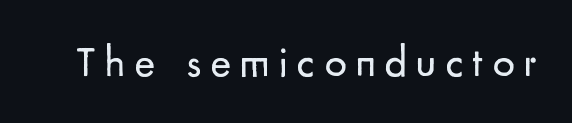
{"serif": "no", "italic": "no", "bold": "no", "weight": "regular", "width": "normal", "stroke_contrast": "low", "x_height": "small", "monospaced": "no", "underline": "no", "letter_spacing": "wide", "letter_spacing_em": 0.2, "glyph_px": 44}
